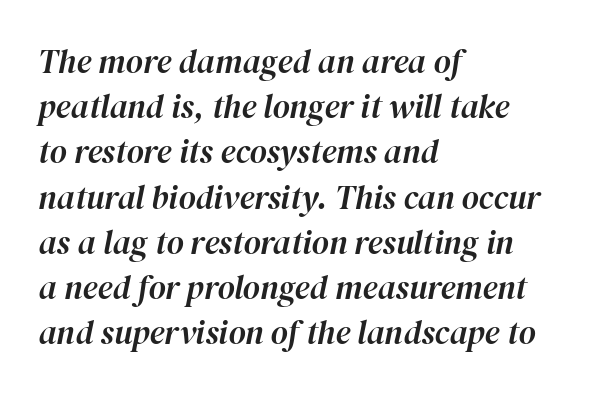
Q: Is the text italic (slanted)? A: Yes, it leans right by about 12 degrees.
Q: Is the text underlined? A: No.
Q: How is the paragraph aligned? A: Left-aligned.
Q: Is the spacing between letters normal or unusually wide? A: Normal.
Q: Is the spacing between lines tight, normal or loose? A: Normal.
Q: Width (condensed, normal, or wide)? A: Normal.
Q: Stroke contrast? A: High.
Q: x-height? A: Medium.
Q: Monospaced? A: No.
